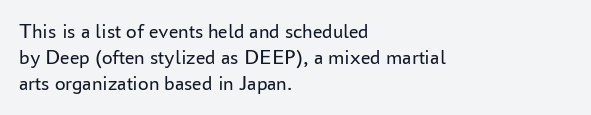
{"italic": "no", "bold": "no", "underline": "no", "align": "left", "line_spacing": "normal", "line_spacing_ratio": 1.25, "letter_spacing": "normal", "letter_spacing_em": 0.0, "glyph_px": 21}
